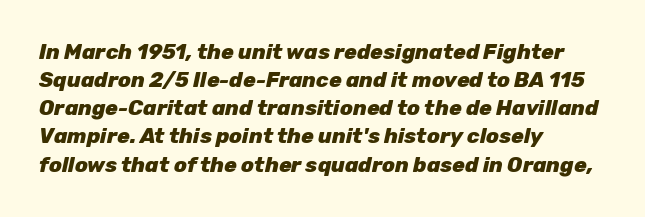
{"italic": "yes", "lean": "right", "slant_degrees": 12, "bold": "yes", "underline": "no", "align": "left", "line_spacing": "normal", "line_spacing_ratio": 1.34, "letter_spacing": "normal", "letter_spacing_em": 0.0, "glyph_px": 21}
